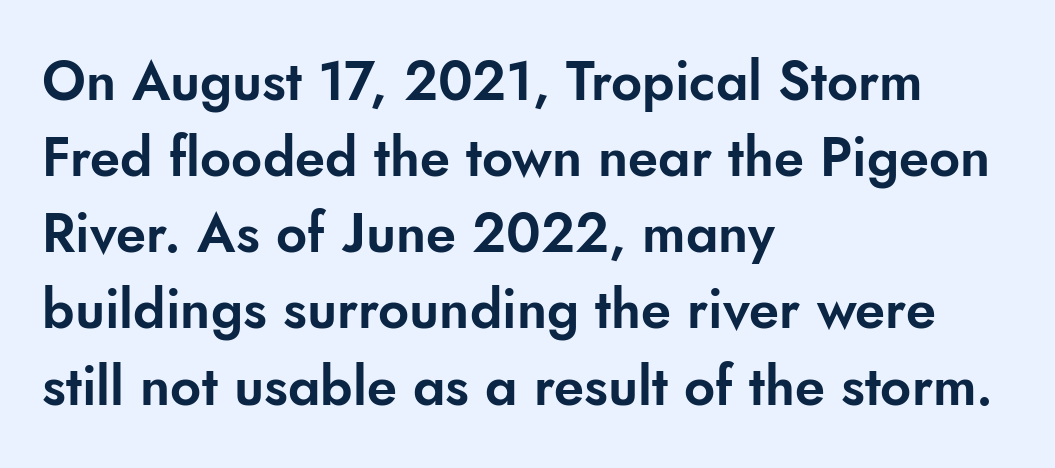
Q: Is the text italic (slanted)? A: No, it is upright.
Q: Is the typeface a serif or a sans-serif typeface? A: Sans-serif.
Q: Is the text underlined? A: No.
Q: How is the paragraph aligned? A: Left-aligned.
Q: Is the spacing between letters normal or unusually wide? A: Normal.
Q: Is the spacing between lines tight, normal or loose? A: Normal.
Q: Width (condensed, normal, or wide)? A: Normal.
Q: Stroke contrast? A: Low.
Q: x-height? A: Small.
Q: Monospaced? A: No.
